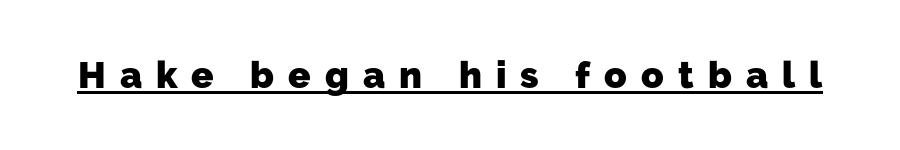
Q: Is the text bold? A: Yes.
Q: Is the typeface a serif or a sans-serif typeface? A: Sans-serif.
Q: Is the text underlined? A: Yes.
Q: Is the spacing between letters normal or unusually wide? A: Unusually wide.
Q: Width (condensed, normal, or wide)? A: Normal.
Q: Stroke contrast? A: Low.
Q: x-height? A: Medium.
Q: Monospaced? A: No.
